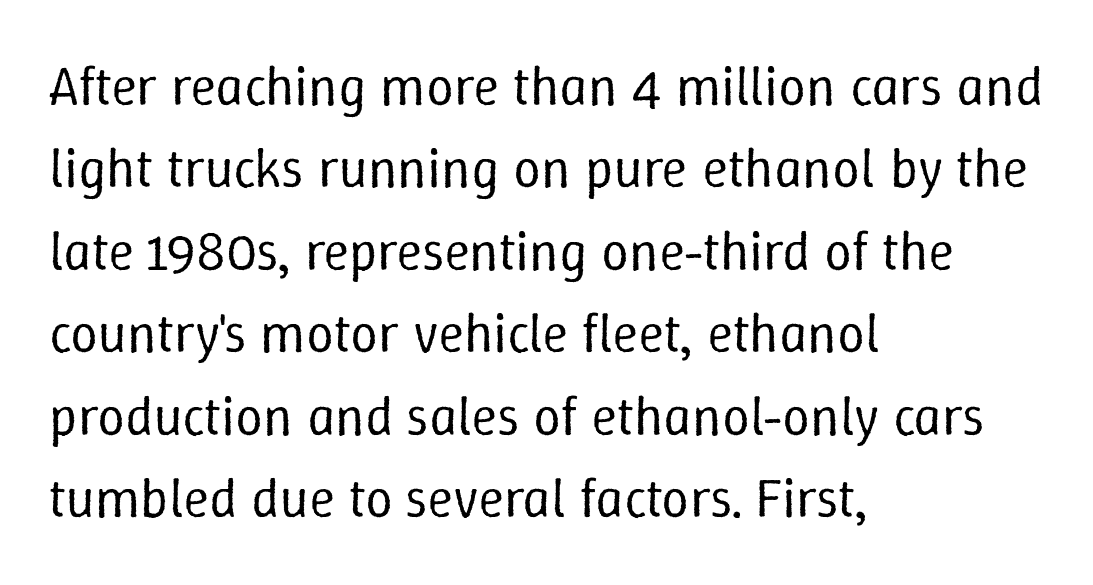
The image shows 55 px regular-weight type, upright; set left-aligned, normal line spacing (1.5x), normal letter spacing, not underlined; low stroke contrast and a medium x-height.
